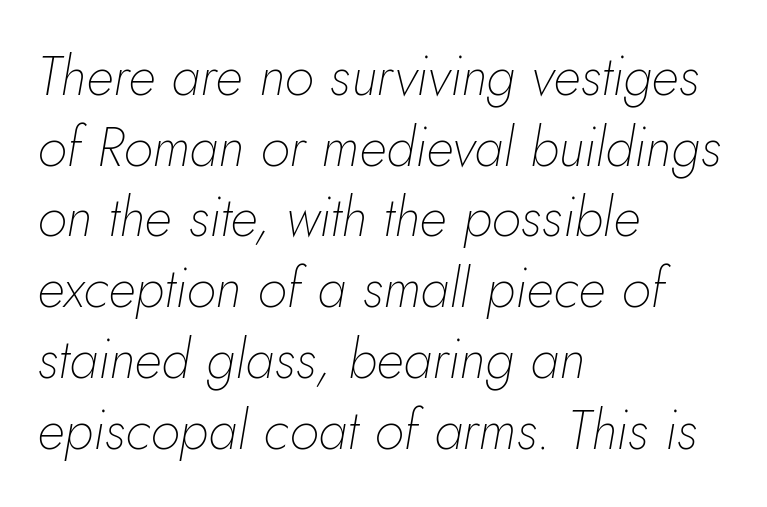
The image shows 54 px thin type, italic (leaning right); set left-aligned, normal line spacing (1.31x), normal letter spacing, not underlined; low stroke contrast and a small x-height.
